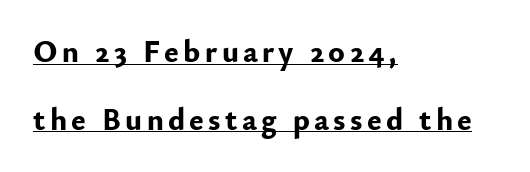
Q: Is the text bold? A: Yes.
Q: Is the text italic (slanted)? A: No, it is upright.
Q: Is the typeface a serif or a sans-serif typeface? A: Sans-serif.
Q: Is the text underlined? A: Yes.
Q: How is the paragraph aligned? A: Left-aligned.
Q: Is the spacing between lines tight, normal or loose? A: Loose.
Q: Width (condensed, normal, or wide)? A: Normal.
Q: Stroke contrast? A: Low.
Q: x-height? A: Small.
Q: Monospaced? A: No.
